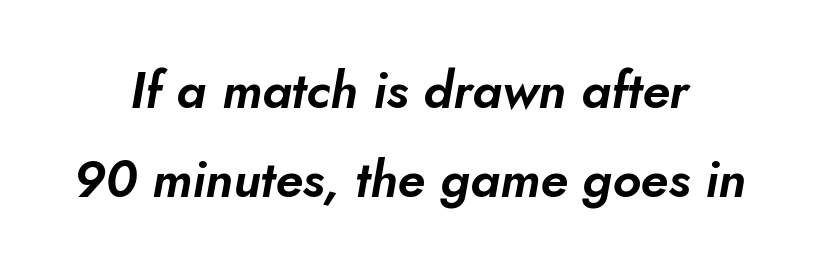
Q: Is the text italic (slanted)? A: Yes, it leans right by about 5 degrees.
Q: Is the text underlined? A: No.
Q: How is the paragraph aligned? A: Centered.
Q: Is the spacing between letters normal or unusually wide? A: Normal.
Q: Width (condensed, normal, or wide)? A: Normal.
Q: Stroke contrast? A: Low.
Q: x-height? A: Small.
Q: Monospaced? A: No.
